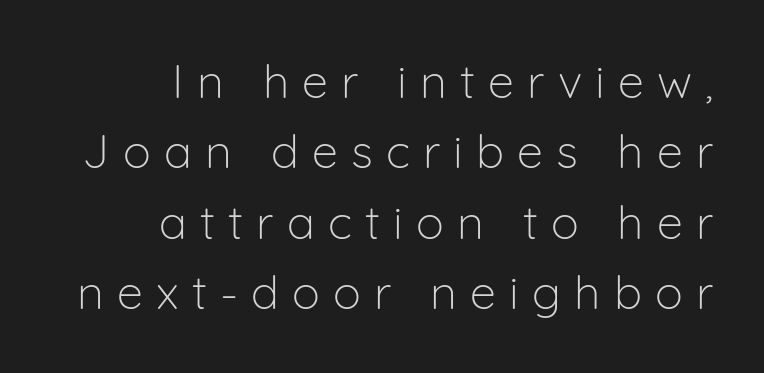
{"serif": "no", "italic": "no", "bold": "no", "weight": "light", "width": "normal", "stroke_contrast": "low", "x_height": "medium", "monospaced": "no", "underline": "no", "align": "right", "line_spacing": "normal", "line_spacing_ratio": 1.5, "letter_spacing": "wide", "letter_spacing_em": 0.28, "glyph_px": 47}
